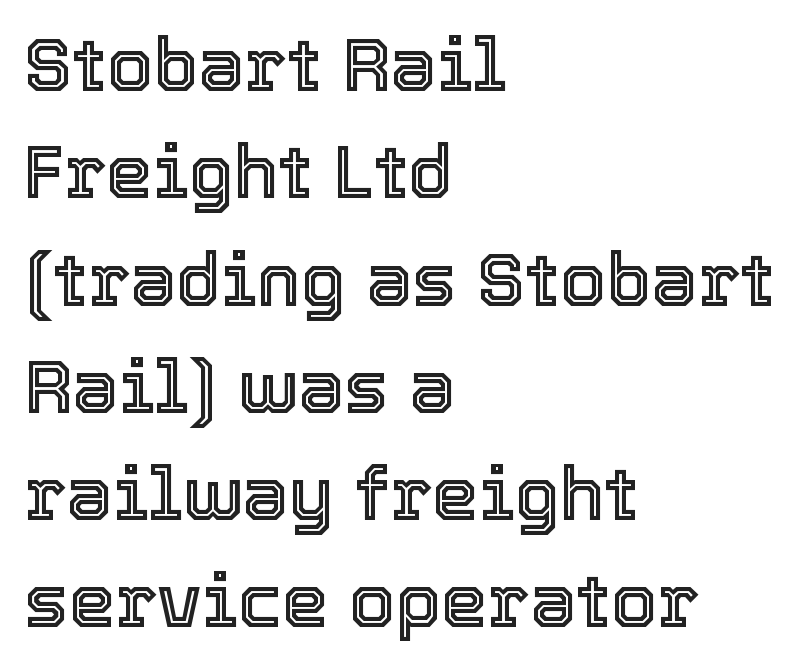
Q: Is the text italic (slanted)? A: No, it is upright.
Q: Is the text underlined? A: No.
Q: How is the paragraph aligned? A: Left-aligned.
Q: Is the spacing between letters normal or unusually wide? A: Normal.
Q: Is the spacing between lines tight, normal or loose? A: Normal.
Q: Width (condensed, normal, or wide)? A: Normal.
Q: x-height? A: Medium.
Q: Monospaced? A: No.
